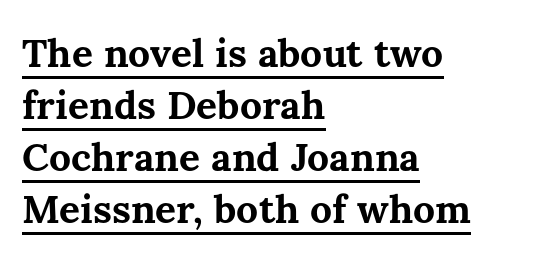
Q: Is the text bold? A: Yes.
Q: Is the text italic (slanted)? A: No, it is upright.
Q: Is the text underlined? A: Yes.
Q: How is the paragraph aligned? A: Left-aligned.
Q: Is the spacing between letters normal or unusually wide? A: Normal.
Q: Is the spacing between lines tight, normal or loose? A: Normal.
Q: Width (condensed, normal, or wide)? A: Normal.
Q: Stroke contrast? A: Medium.
Q: x-height? A: Medium.
Q: Monospaced? A: No.
